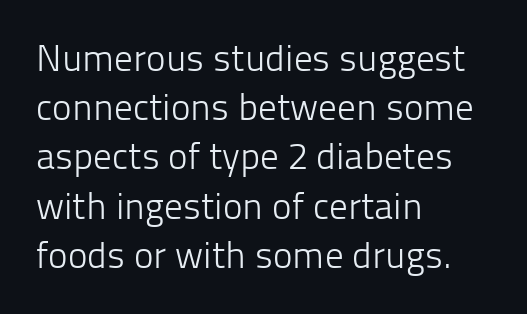
The image shows 37 px light sans-serif type, upright; set left-aligned, normal line spacing (1.33x), normal letter spacing, not underlined; low stroke contrast and a medium x-height.
